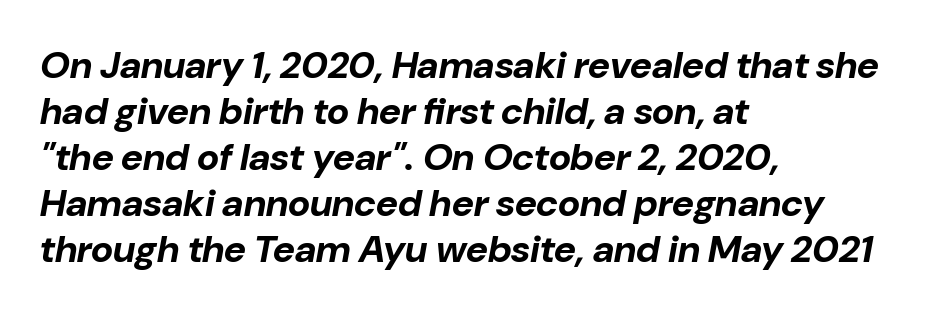
The image shows 38 px bold type, italic (leaning right); set left-aligned, line spacing 1.21x, normal letter spacing, not underlined; low stroke contrast and a medium x-height.
